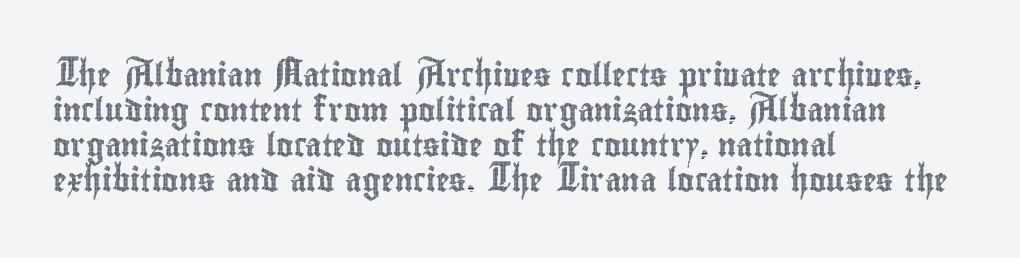
{"italic": "no", "underline": "no", "align": "left", "line_spacing": "normal", "line_spacing_ratio": 1.52, "letter_spacing": "normal", "letter_spacing_em": 0.0, "glyph_px": 23}
